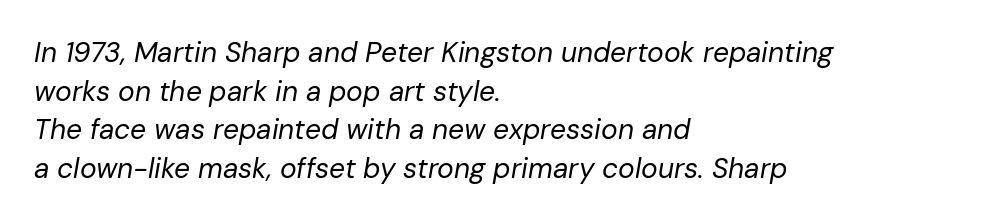
Q: Is the text bold? A: No.
Q: Is the text italic (slanted)? A: Yes, it leans right by about 10 degrees.
Q: Is the text underlined? A: No.
Q: How is the paragraph aligned? A: Left-aligned.
Q: Is the spacing between letters normal or unusually wide? A: Normal.
Q: Is the spacing between lines tight, normal or loose? A: Normal.
Q: Width (condensed, normal, or wide)? A: Normal.
Q: Stroke contrast? A: Low.
Q: x-height? A: Medium.
Q: Monospaced? A: No.
